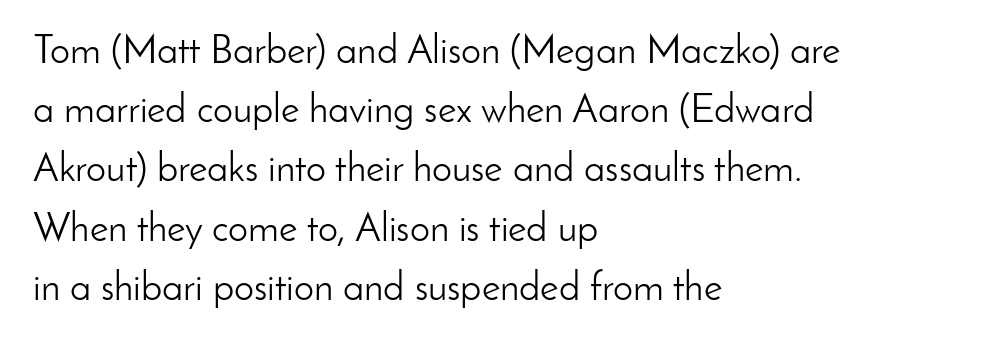
{"serif": "no", "italic": "no", "bold": "no", "weight": "light", "width": "normal", "stroke_contrast": "low", "x_height": "small", "monospaced": "no", "underline": "no", "align": "left", "line_spacing": "normal", "line_spacing_ratio": 1.48, "letter_spacing": "normal", "letter_spacing_em": 0.0, "glyph_px": 40}
